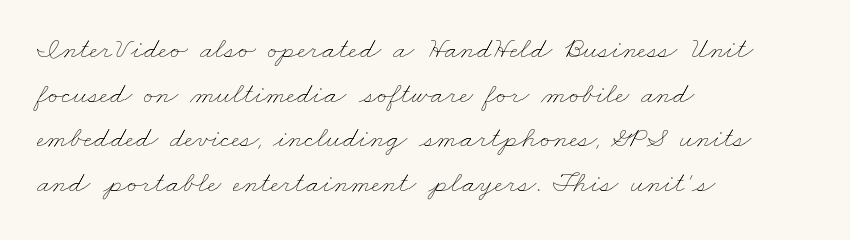
The lines sit at an ordinary, default distance from one another. Anything drawn beneath the words? Only blank space. Honestly, the letter spacing is just normal — you wouldn't notice it. If you drew a ruler down the left edge, every line would touch it. Here the designer chose a conventional face with non-uniform glyph widths.
